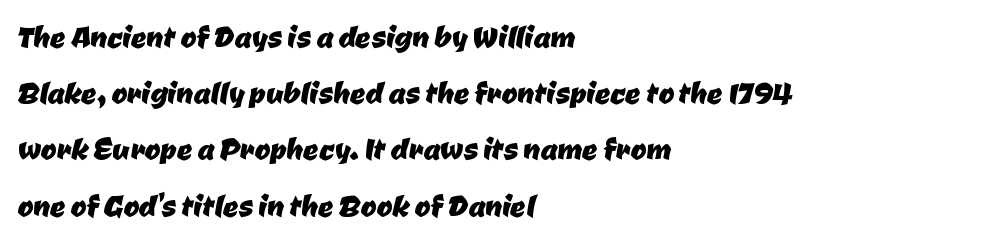
Q: Is the typeface a serif or a sans-serif typeface? A: Sans-serif.
Q: Is the text underlined? A: No.
Q: How is the paragraph aligned? A: Left-aligned.
Q: Is the spacing between letters normal or unusually wide? A: Normal.
Q: Is the spacing between lines tight, normal or loose? A: Normal.
Q: Width (condensed, normal, or wide)? A: Normal.
Q: Stroke contrast? A: Low.
Q: x-height? A: Medium.
Q: Monospaced? A: No.
